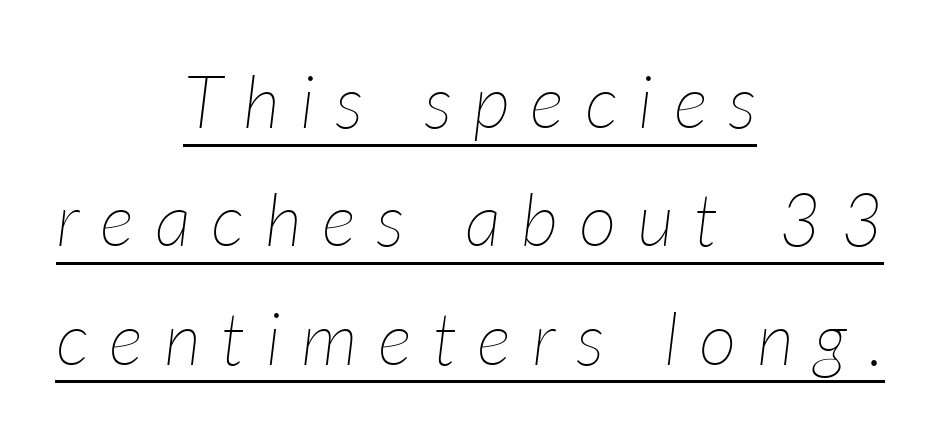
The image shows 73 px thin type, italic (leaning right); set centered, normal line spacing (1.62x), unusually wide letter spacing (+0.28 em), underlined; low stroke contrast and a medium x-height.
